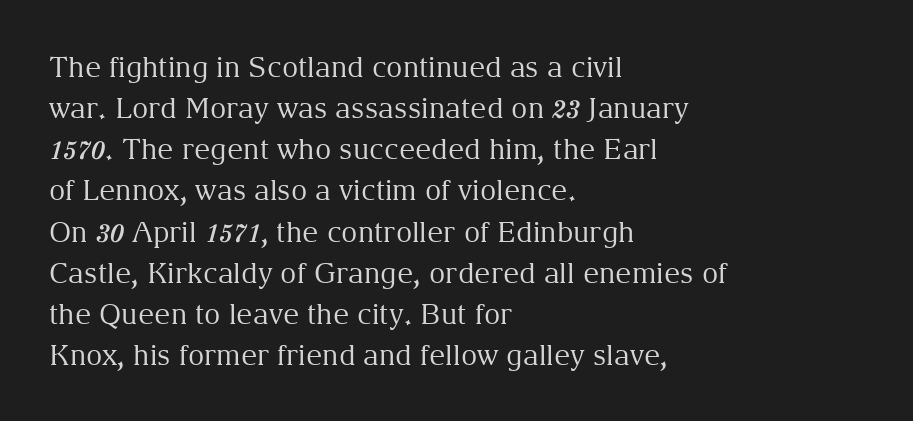
Q: Is the text bold? A: No.
Q: Is the text italic (slanted)? A: No, it is upright.
Q: Is the typeface a serif or a sans-serif typeface? A: Serif.
Q: Is the text underlined? A: No.
Q: How is the paragraph aligned? A: Left-aligned.
Q: Is the spacing between letters normal or unusually wide? A: Normal.
Q: Is the spacing between lines tight, normal or loose? A: Normal.
Q: Width (condensed, normal, or wide)? A: Normal.
Q: Stroke contrast? A: Medium.
Q: x-height? A: Medium.
Q: Monospaced? A: No.
